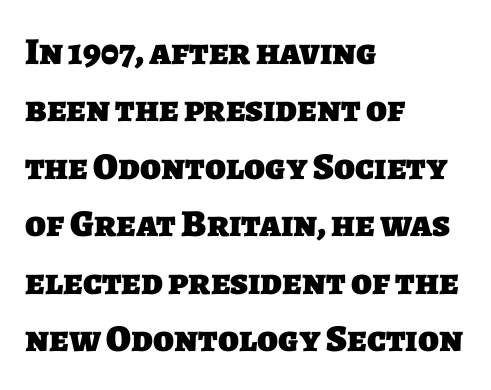
The image shows 38 px heavy sans-serif type; set left-aligned, normal line spacing (1.51x), normal letter spacing, not underlined; low stroke contrast and a large x-height.
